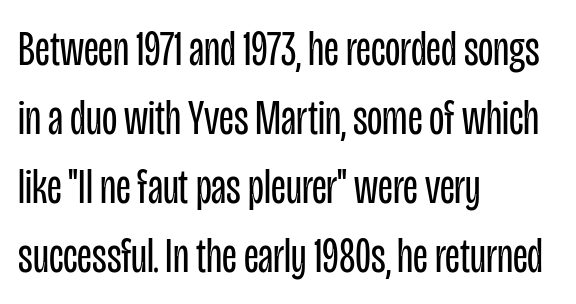
Q: Is the text bold? A: No.
Q: Is the text italic (slanted)? A: No, it is upright.
Q: Is the typeface a serif or a sans-serif typeface? A: Sans-serif.
Q: Is the text underlined? A: No.
Q: How is the paragraph aligned? A: Left-aligned.
Q: Is the spacing between letters normal or unusually wide? A: Normal.
Q: Is the spacing between lines tight, normal or loose? A: Normal.
Q: Width (condensed, normal, or wide)? A: Condensed.
Q: Stroke contrast? A: Low.
Q: x-height? A: Large.
Q: Monospaced? A: No.
